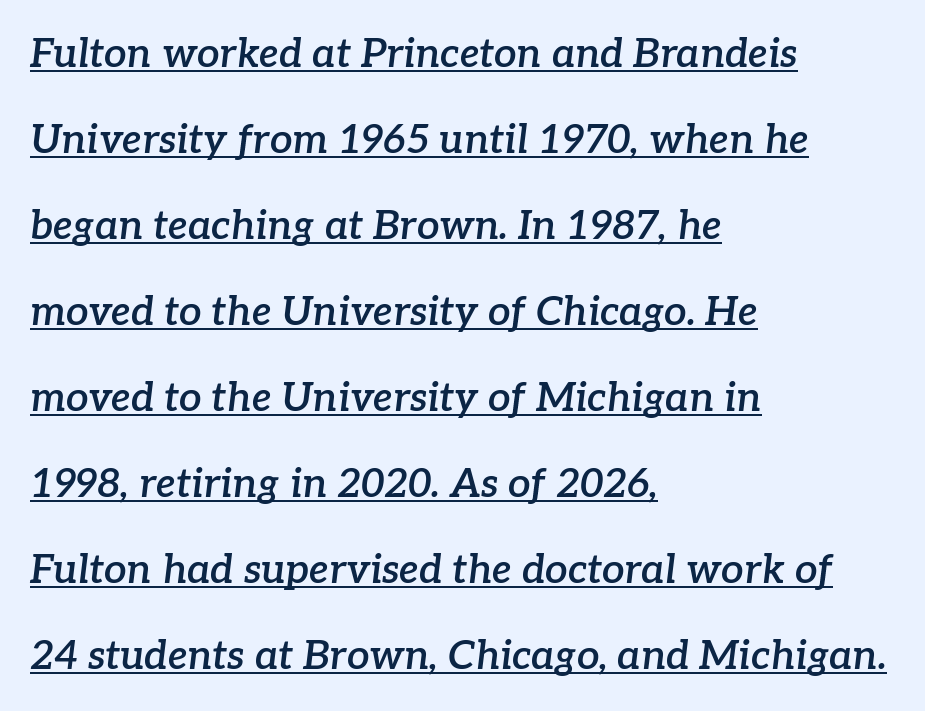
Summary of vertical rhythm: relaxed, with wide interline spacing. You can tell from the footed stems that serif type was used. This is underlined copy, the kind a proofreader might mark for attention. The face used here is proportionally spaced, like ordinary book or web type.
